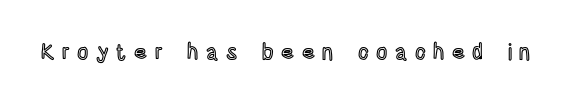
{"italic": "no", "underline": "no", "letter_spacing": "wide", "letter_spacing_em": 0.34, "glyph_px": 22}
